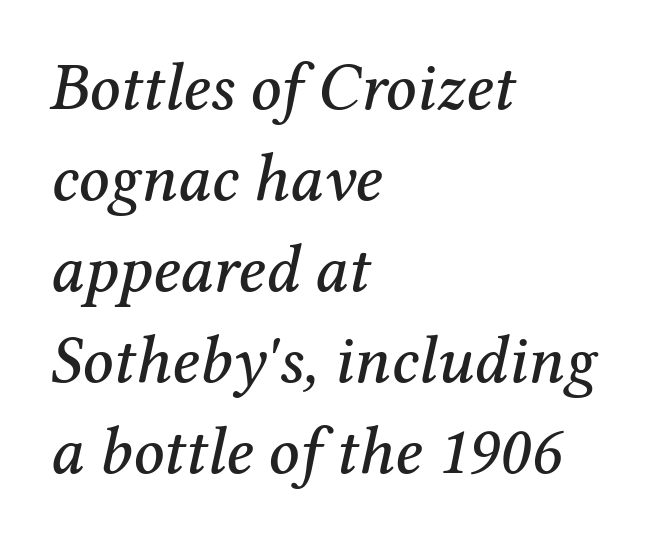
Q: Is the text italic (slanted)? A: Yes, it leans right by about 12 degrees.
Q: Is the typeface a serif or a sans-serif typeface? A: Serif.
Q: Is the text underlined? A: No.
Q: How is the paragraph aligned? A: Left-aligned.
Q: Is the spacing between letters normal or unusually wide? A: Normal.
Q: Is the spacing between lines tight, normal or loose? A: Normal.
Q: Width (condensed, normal, or wide)? A: Normal.
Q: Stroke contrast? A: Medium.
Q: x-height? A: Medium.
Q: Monospaced? A: No.
